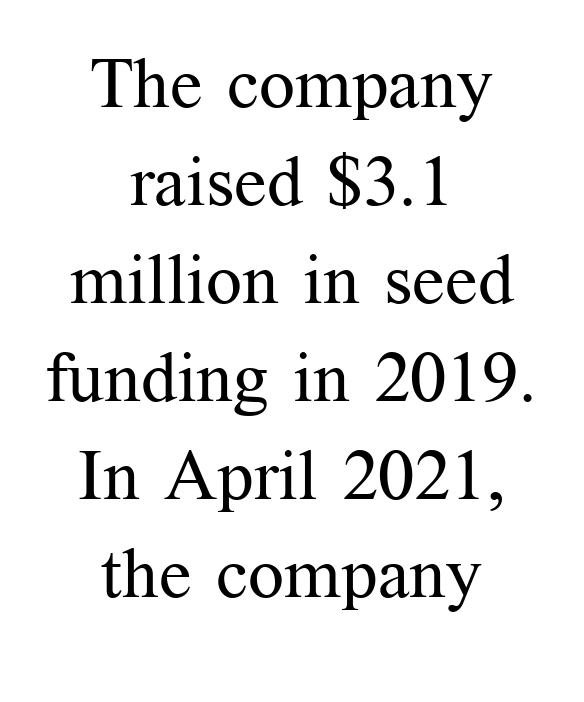
Q: Is the text bold? A: No.
Q: Is the text italic (slanted)? A: No, it is upright.
Q: Is the typeface a serif or a sans-serif typeface? A: Serif.
Q: Is the text underlined? A: No.
Q: How is the paragraph aligned? A: Centered.
Q: Is the spacing between letters normal or unusually wide? A: Normal.
Q: Is the spacing between lines tight, normal or loose? A: Normal.
Q: Width (condensed, normal, or wide)? A: Normal.
Q: Stroke contrast? A: Medium.
Q: x-height? A: Medium.
Q: Monospaced? A: No.
